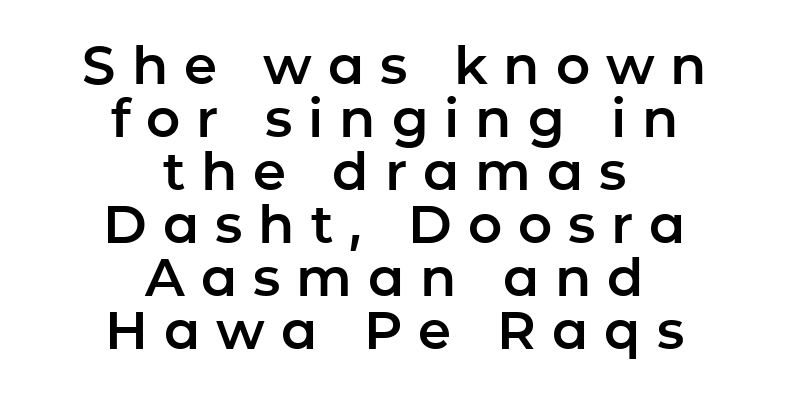
{"serif": "no", "italic": "no", "width": "normal", "stroke_contrast": "low", "x_height": "medium", "monospaced": "no", "underline": "no", "align": "center", "line_spacing": "tight", "line_spacing_ratio": 1.0, "letter_spacing": "wide", "letter_spacing_em": 0.3, "glyph_px": 53}
